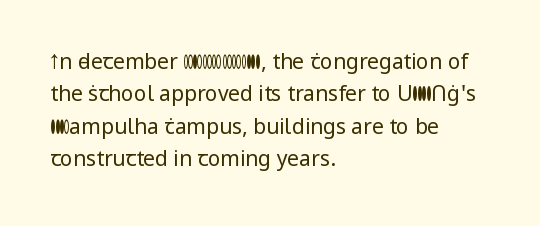
The image shows 21 px text type, upright; set left-aligned, normal line spacing (1.54x), normal letter spacing, not underlined.
